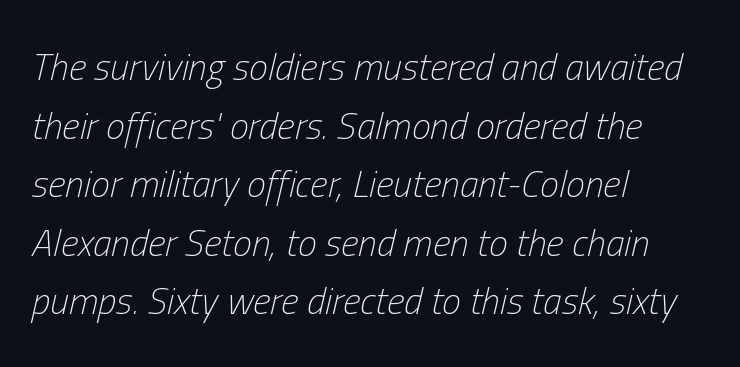
Ink coverage per letter is moderate at most. Every row of glyphs begins at an identical x-position on the left. The font's italic variant was chosen for this text. A typesetter would call this proportional, since set widths differ per character. The designer left line spacing at the default. What stands out about the letter spacing? Nothing — it is the standard amount.
